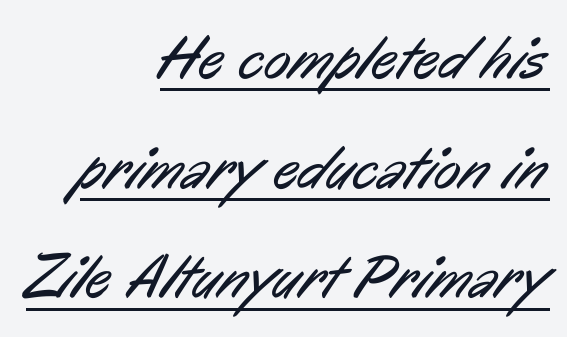
The image shows 62 px regular-weight, condensed sans-serif type; set right-aligned, line spacing 1.77x, normal letter spacing, underlined; low stroke contrast and a medium x-height.
